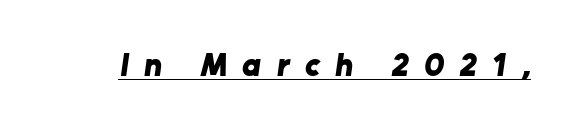
{"serif": "no", "bold": "yes", "weight": "bold", "width": "normal", "stroke_contrast": "low", "x_height": "medium", "monospaced": "no", "underline": "yes", "letter_spacing": "wide", "letter_spacing_em": 0.47, "glyph_px": 33}
